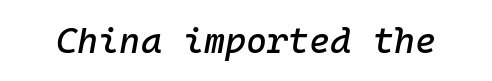
The face used here is monospaced, like something from a code editor. Anything drawn beneath the words? Only blank space. You could call the tracking neutral — neither tight nor loose. The letters are slanted; this is an italic face.
